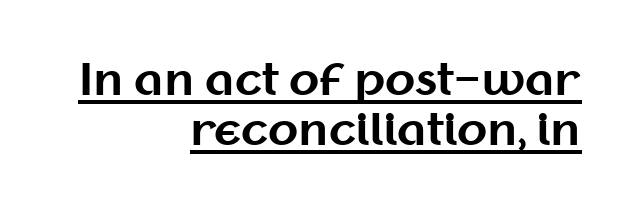
{"serif": "no", "italic": "no", "bold": "yes", "weight": "bold", "width": "normal", "stroke_contrast": "medium", "x_height": "medium", "monospaced": "no", "underline": "yes", "align": "right", "line_spacing": "tight", "line_spacing_ratio": 1.14, "letter_spacing": "normal", "letter_spacing_em": 0.0, "glyph_px": 44}
